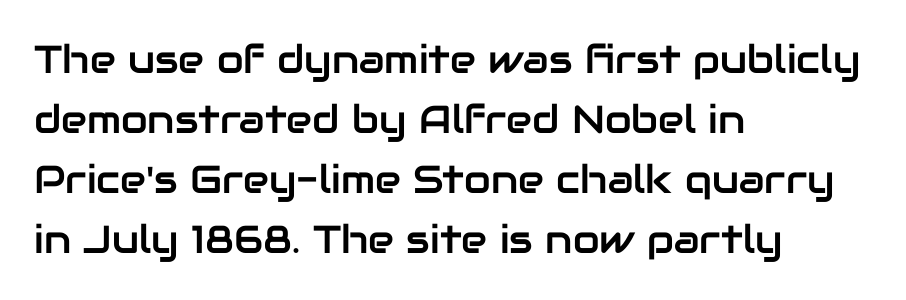
The image shows 39 px sans-serif type, upright; set left-aligned, normal line spacing (1.54x), normal letter spacing, not underlined; low stroke contrast and a medium x-height.
